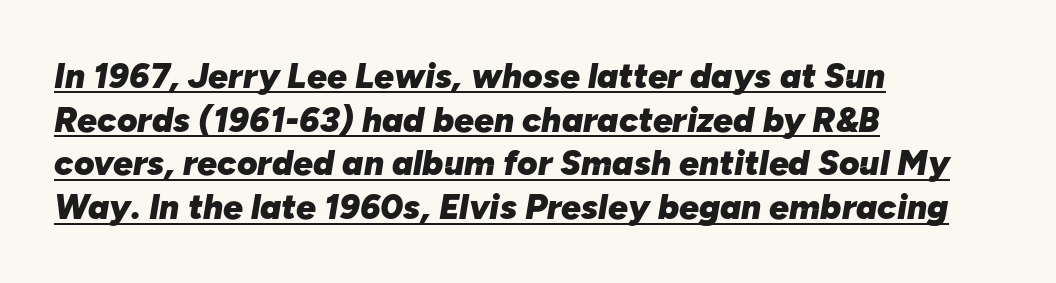
Q: Is the text bold? A: Yes.
Q: Is the text italic (slanted)? A: Yes, it leans right by about 10 degrees.
Q: Is the text underlined? A: Yes.
Q: How is the paragraph aligned? A: Left-aligned.
Q: Is the spacing between letters normal or unusually wide? A: Normal.
Q: Is the spacing between lines tight, normal or loose? A: Normal.
Q: Width (condensed, normal, or wide)? A: Normal.
Q: Stroke contrast? A: Low.
Q: x-height? A: Medium.
Q: Monospaced? A: No.
